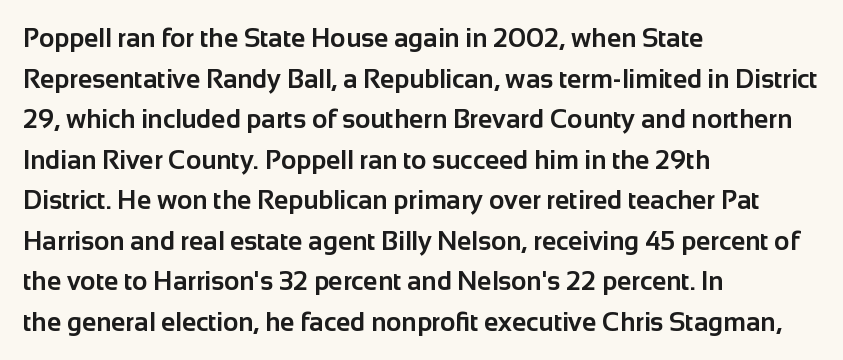
{"italic": "no", "bold": "yes", "underline": "no", "align": "left", "line_spacing": "normal", "line_spacing_ratio": 1.56, "letter_spacing": "normal", "letter_spacing_em": 0.0, "glyph_px": 26}
